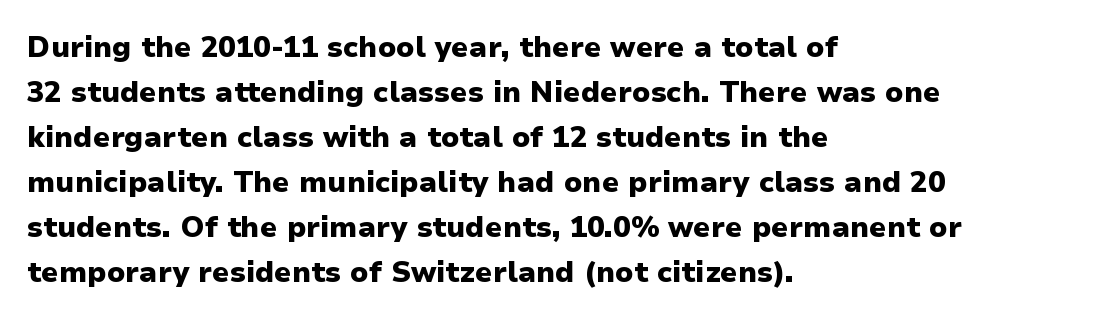
Q: Is the text bold? A: Yes.
Q: Is the text italic (slanted)? A: No, it is upright.
Q: Is the typeface a serif or a sans-serif typeface? A: Sans-serif.
Q: Is the text underlined? A: No.
Q: How is the paragraph aligned? A: Left-aligned.
Q: Is the spacing between letters normal or unusually wide? A: Normal.
Q: Is the spacing between lines tight, normal or loose? A: Normal.
Q: Width (condensed, normal, or wide)? A: Normal.
Q: Stroke contrast? A: Low.
Q: x-height? A: Medium.
Q: Monospaced? A: No.
